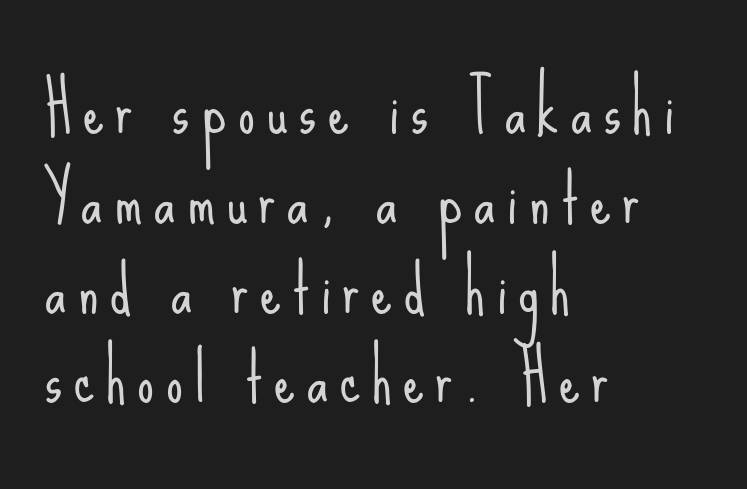
{"serif": "no", "italic": "no", "bold": "no", "weight": "light", "width": "condensed", "stroke_contrast": "low", "x_height": "small", "monospaced": "no", "underline": "no", "align": "left", "line_spacing": "normal", "line_spacing_ratio": 1.36, "glyph_px": 66}
